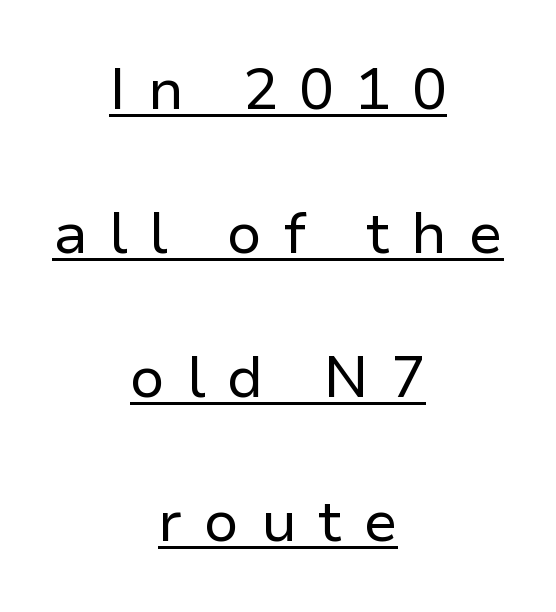
{"serif": "no", "italic": "no", "bold": "no", "weight": "regular", "width": "normal", "stroke_contrast": "low", "x_height": "medium", "monospaced": "no", "underline": "yes", "align": "center", "line_spacing": "loose", "line_spacing_ratio": 2.48, "letter_spacing": "wide", "letter_spacing_em": 0.37, "glyph_px": 58}
